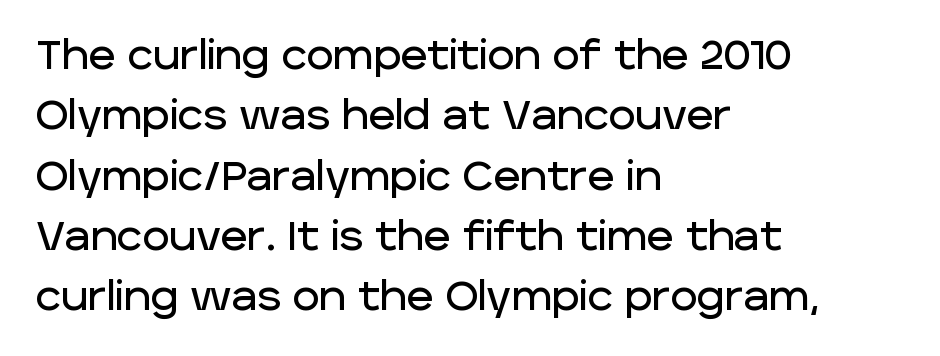
Unlike a traditional serif, this face leaves its strokes unadorned. Each row of text sits above clean, open space. Line starts are locked; line ends wander. Designer's note — italics off, roman on.
